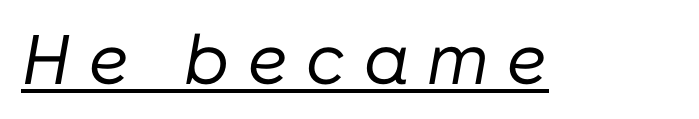
Q: Is the text bold? A: No.
Q: Is the text italic (slanted)? A: Yes, it leans right by about 10 degrees.
Q: Is the text underlined? A: Yes.
Q: Is the spacing between letters normal or unusually wide? A: Unusually wide.
Q: Width (condensed, normal, or wide)? A: Normal.
Q: Stroke contrast? A: Low.
Q: x-height? A: Medium.
Q: Monospaced? A: No.
